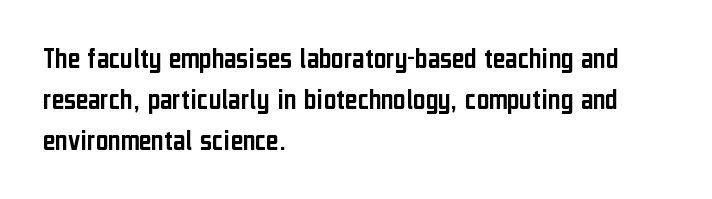
The image shows 30 px condensed sans-serif type, upright; set left-aligned, normal line spacing (1.36x), normal letter spacing, not underlined; low stroke contrast and a medium x-height.
